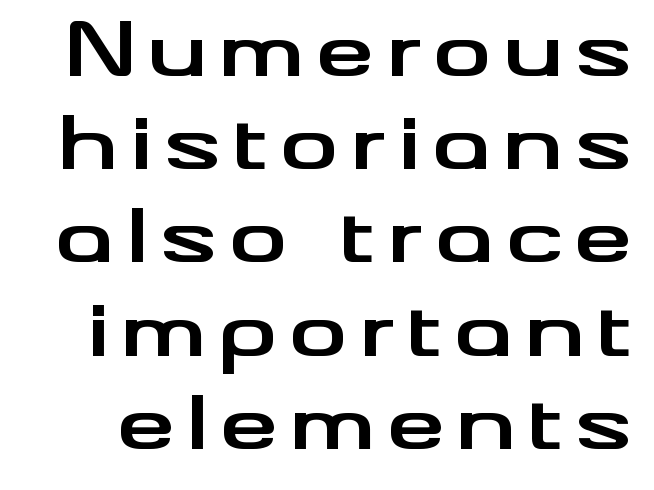
The image shows 74 px bold, wide sans-serif type, upright; set normal line spacing (1.26x), not underlined; medium stroke contrast and a small x-height.
